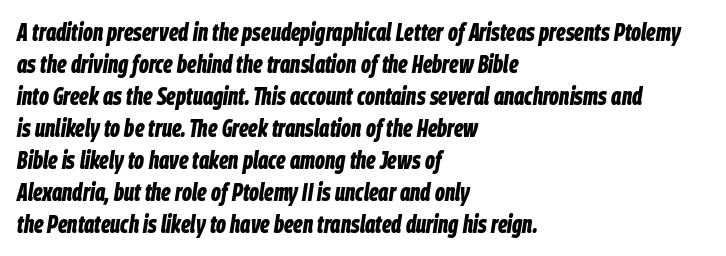
The image shows 24 px bold type, italic (leaning right); set left-aligned, normal line spacing (1.33x), normal letter spacing, not underlined.
